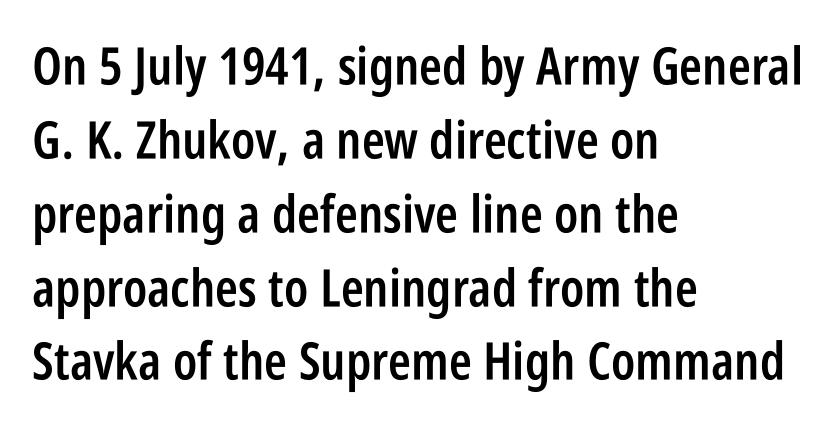
Do the characters align in a grid? No, the font is proportional. The space beneath each line is pristine and unruled. Here the glyphs are tracked normally, forming tight word shapes. Typographically, this falls in the sans-serif category.
